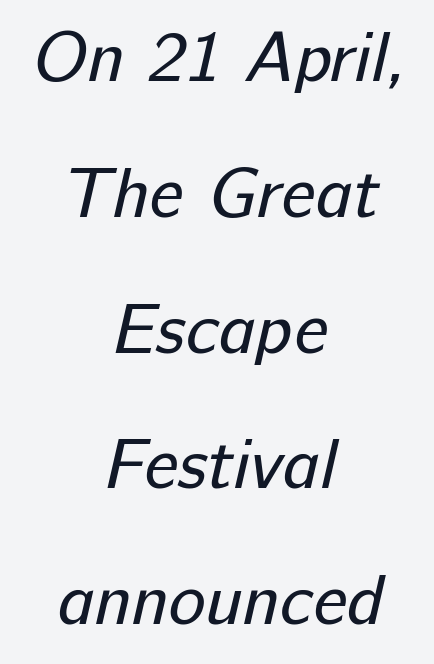
The image shows 70 px regular-weight sans-serif type; set centered, loose line spacing (1.94x), normal letter spacing, not underlined; low stroke contrast and a medium x-height.
